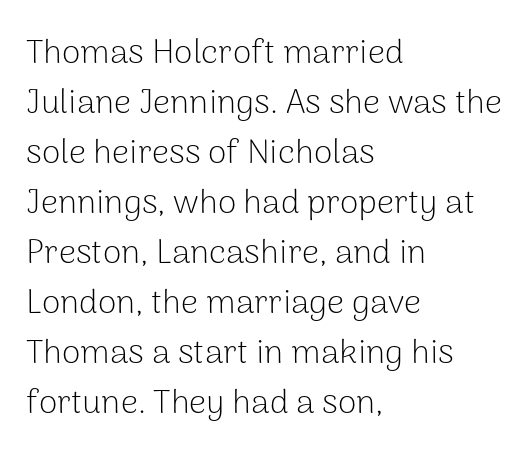
Summary of weight: not heavy and not bold. Normally led — the rows are evenly, conventionally spaced. Casual observation: everything's shoved over to the left. Honestly, the letter spacing is just normal — you wouldn't notice it. The letters stand straight up with perfectly vertical stems.
